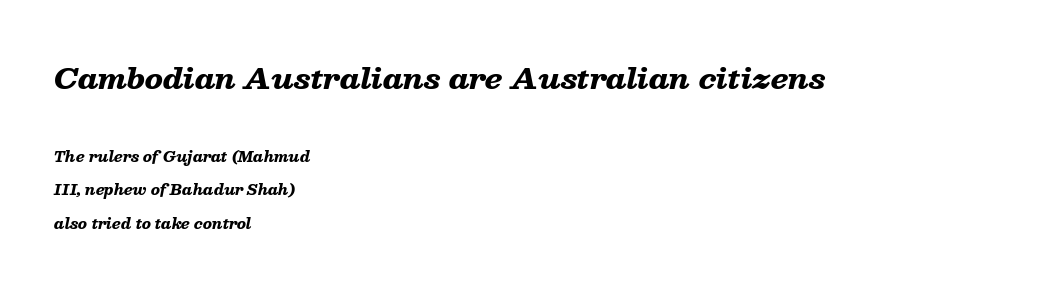
In terms of leading, this rendering errs on the spacious side. Descenders are the only things crossing below the line. This sample is left-justified, so line endings fall wherever the words run out. Character widths vary here, with narrow letters taking less room than wide ones. The letters are slanted; this is an italic face.
